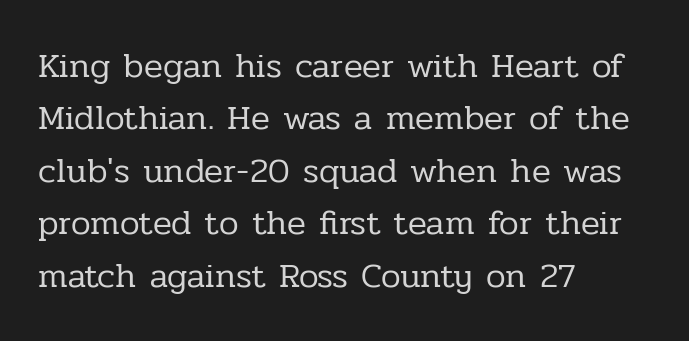
Q: Is the text bold? A: No.
Q: Is the text italic (slanted)? A: No, it is upright.
Q: Is the typeface a serif or a sans-serif typeface? A: Serif.
Q: Is the text underlined? A: No.
Q: How is the paragraph aligned? A: Left-aligned.
Q: Is the spacing between letters normal or unusually wide? A: Normal.
Q: Is the spacing between lines tight, normal or loose? A: Normal.
Q: Width (condensed, normal, or wide)? A: Normal.
Q: Stroke contrast? A: Low.
Q: x-height? A: Medium.
Q: Monospaced? A: No.
